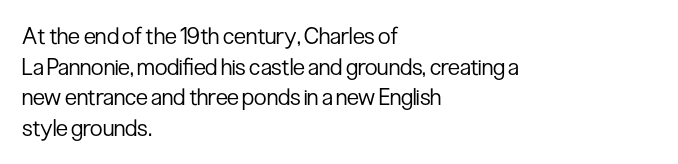
The image shows 23 px text type, upright; set left-aligned, normal line spacing (1.33x), normal letter spacing, not underlined.
